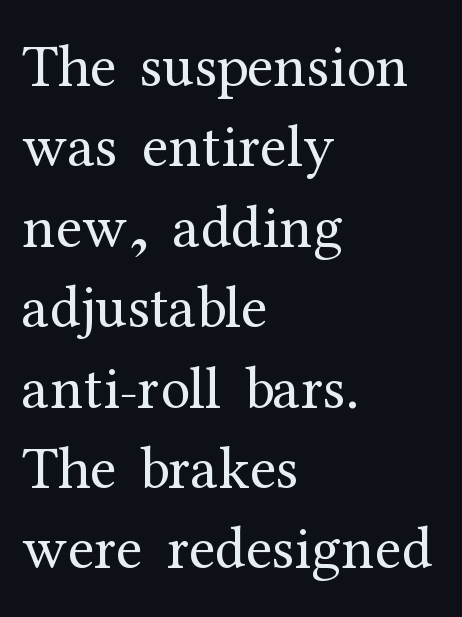
{"serif": "yes", "italic": "no", "bold": "no", "weight": "regular", "width": "normal", "stroke_contrast": "medium", "x_height": "medium", "monospaced": "no", "underline": "no", "align": "left", "line_spacing": "normal", "line_spacing_ratio": 1.34, "letter_spacing": "normal", "letter_spacing_em": 0.0, "glyph_px": 60}
